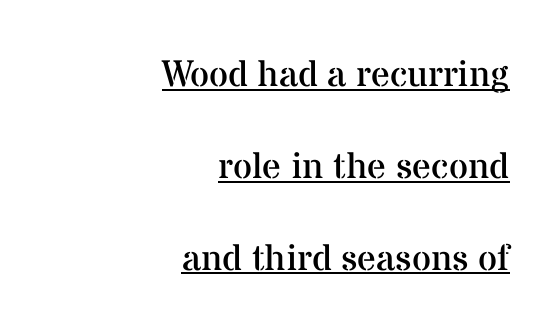
{"serif": "yes", "italic": "no", "bold": "no", "weight": "regular", "width": "normal", "stroke_contrast": "medium", "x_height": "medium", "monospaced": "no", "underline": "yes", "align": "right", "line_spacing": "loose", "line_spacing_ratio": 2.48, "letter_spacing": "normal", "letter_spacing_em": 0.0, "glyph_px": 37}
